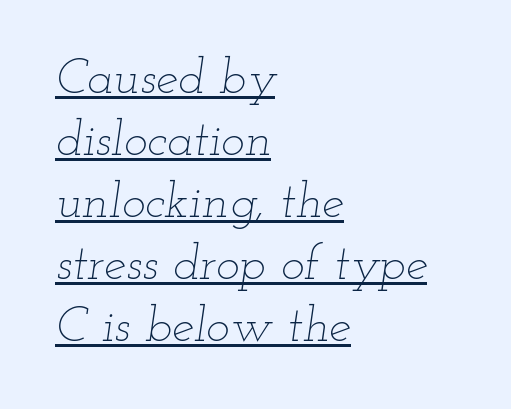
The letters advance in unequal steps, a hallmark of proportional type. Teacher's note: observe the even left margin — that is flush-left alignment. Compared with a typical body face, this is equally light or lighter still. Observe the ordinary spacing: letters are neighbours, not strangers.
